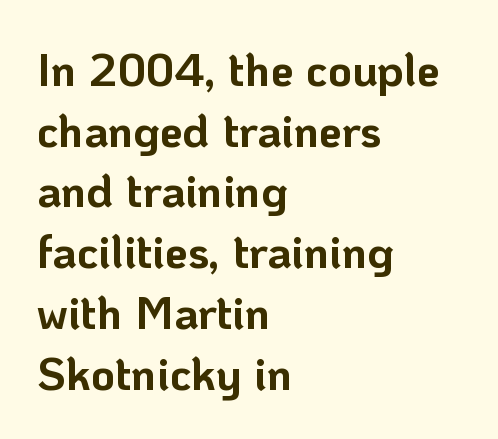
A bare baseline throughout the passage. No italicization has been applied; the sample stays upright. Classification — sans serif. Teacher's note: observe the even left margin — that is flush-left alignment. The designer left line spacing at the default.
